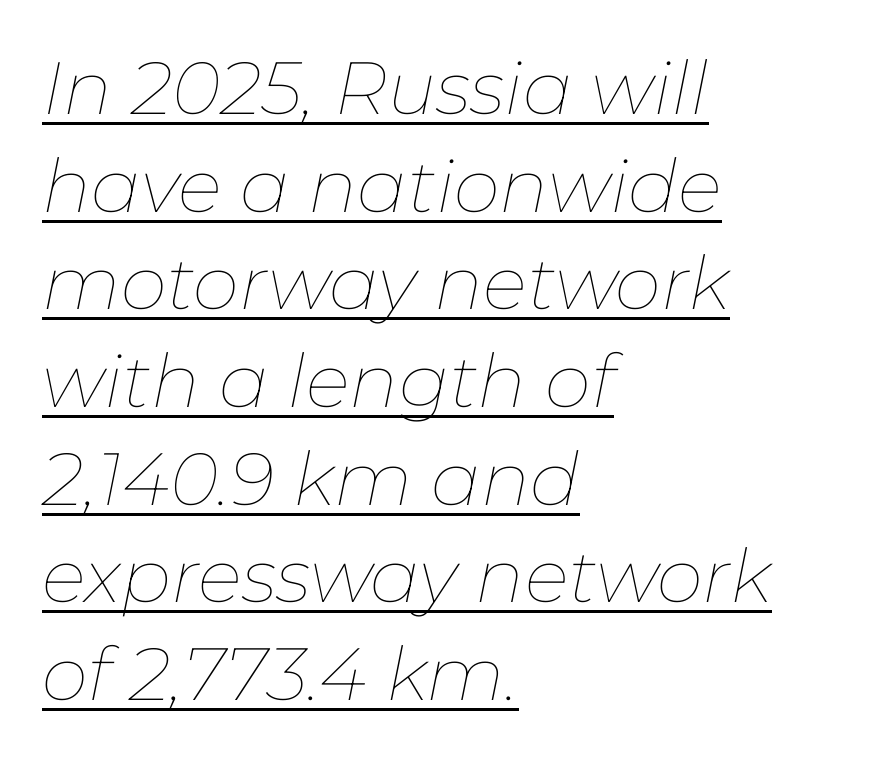
Spacing verdict: proportional, widths tailored to each character. Slant detected: the letters are inclined. Heft: none added — not bold. In terms of leading, this rendering sits right in the middle. Nobody touched the tracking dial on this one. Is the block centered? No — it sits flush against the left margin.
